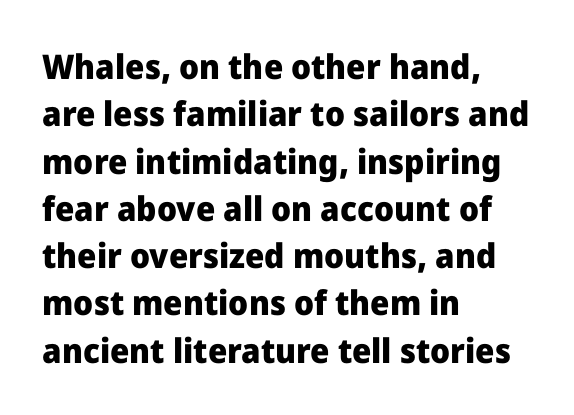
This sample uses an upright cut, with every glyph sitting square on the baseline. What stands out about the letter spacing? Nothing — it is the standard amount. These lines are set flush left with a ragged right edge. Typographically, this falls in the sans-serif category. Interline gaps are of average width in this sample. Quick note: underline off.
